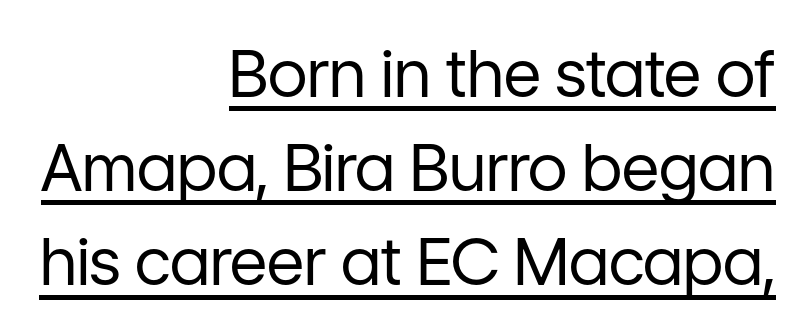
{"serif": "no", "italic": "no", "bold": "no", "weight": "regular", "width": "normal", "stroke_contrast": "low", "x_height": "medium", "monospaced": "no", "underline": "yes", "align": "right", "line_spacing": "normal", "line_spacing_ratio": 1.45, "letter_spacing": "normal", "letter_spacing_em": 0.0, "glyph_px": 65}
